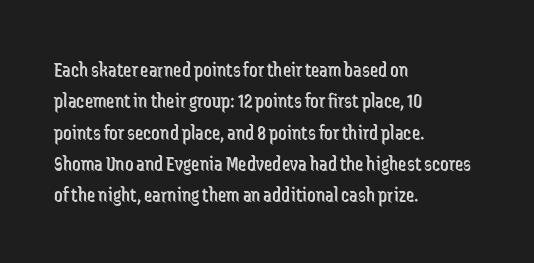
Q: Is the text bold? A: No.
Q: Is the text italic (slanted)? A: No, it is upright.
Q: Is the text underlined? A: No.
Q: How is the paragraph aligned? A: Left-aligned.
Q: Is the spacing between letters normal or unusually wide? A: Normal.
Q: Is the spacing between lines tight, normal or loose? A: Normal.
